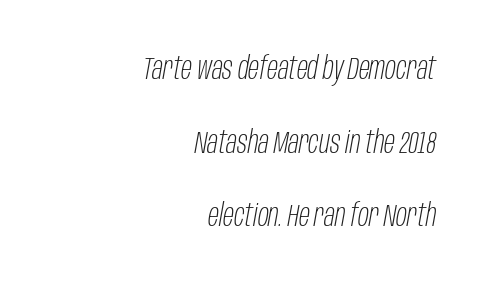
Only glyphs here, with clear space below each row. Stroke thickness stays within the range of a standard reading face or lighter. Character widths vary here, with narrow letters taking less room than wide ones. Does the copy run flush right? Yes — the right margin is perfectly even. This rendering leaves character spacing at its baseline value.
